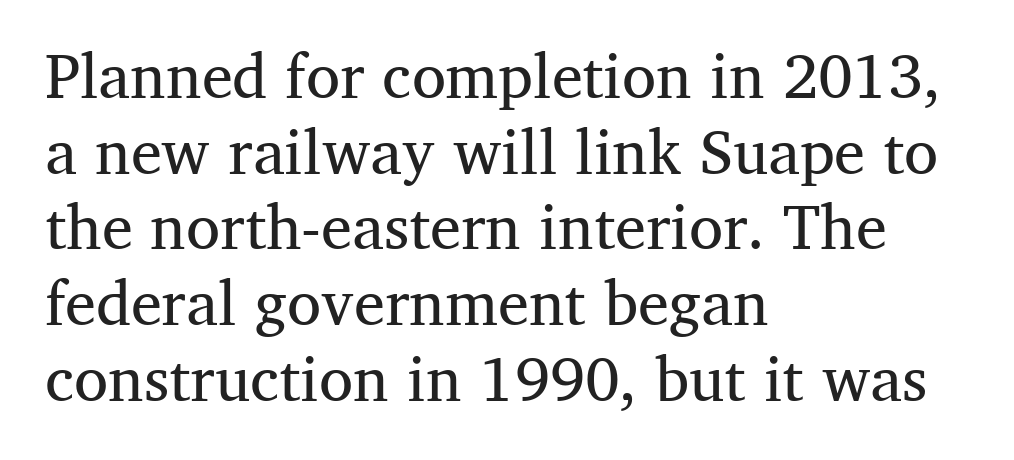
Q: Is the text bold? A: No.
Q: Is the text italic (slanted)? A: No, it is upright.
Q: Is the typeface a serif or a sans-serif typeface? A: Serif.
Q: Is the text underlined? A: No.
Q: How is the paragraph aligned? A: Left-aligned.
Q: Is the spacing between letters normal or unusually wide? A: Normal.
Q: Width (condensed, normal, or wide)? A: Normal.
Q: Stroke contrast? A: Medium.
Q: x-height? A: Medium.
Q: Monospaced? A: No.
